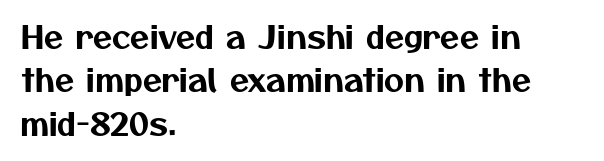
Q: Is the typeface a serif or a sans-serif typeface? A: Sans-serif.
Q: Is the text underlined? A: No.
Q: How is the paragraph aligned? A: Left-aligned.
Q: Is the spacing between letters normal or unusually wide? A: Normal.
Q: Is the spacing between lines tight, normal or loose? A: Normal.
Q: Width (condensed, normal, or wide)? A: Normal.
Q: Stroke contrast? A: Medium.
Q: x-height? A: Medium.
Q: Monospaced? A: No.
